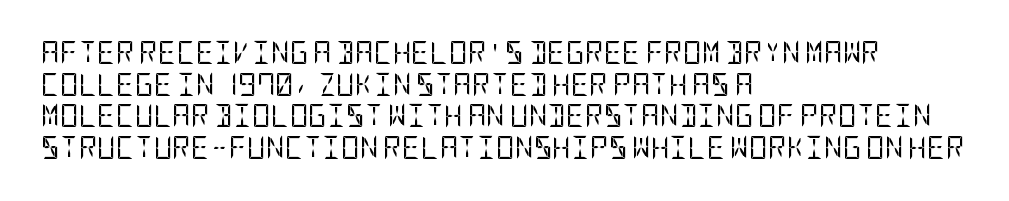
Q: Is the text bold? A: No.
Q: Is the text italic (slanted)? A: No, it is upright.
Q: Is the text underlined? A: No.
Q: How is the paragraph aligned? A: Left-aligned.
Q: Is the spacing between letters normal or unusually wide? A: Normal.
Q: Is the spacing between lines tight, normal or loose? A: Normal.
